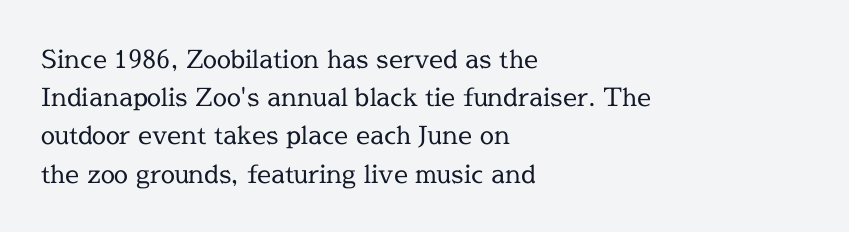
The image shows 25 px text type, upright; set left-aligned, normal line spacing (1.53x), normal letter spacing, not underlined.
